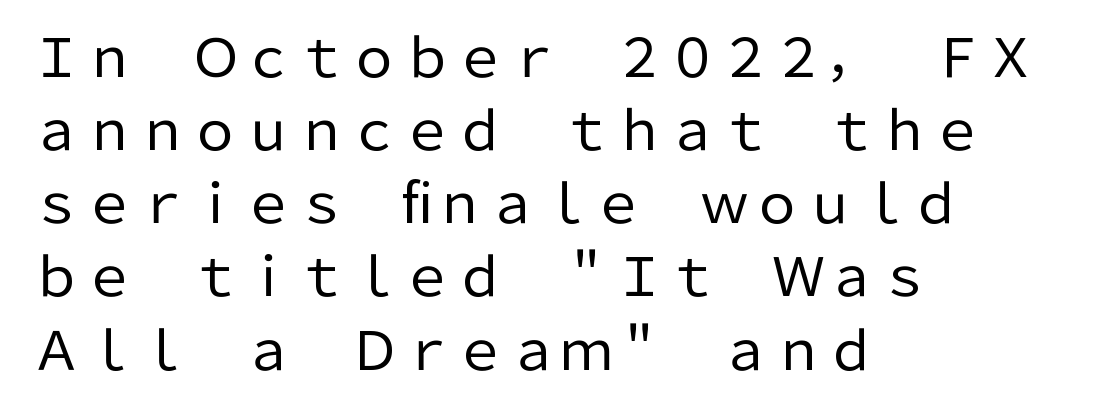
Nothing sits at the stroke ends, so this counts as sans-serif. This is the regular roman posture of the typeface. The horizontal fit of the characters is conventional and even. Weight: not bold — regular or lighter. Varying glyph widths throughout — classic text-font behaviour.
